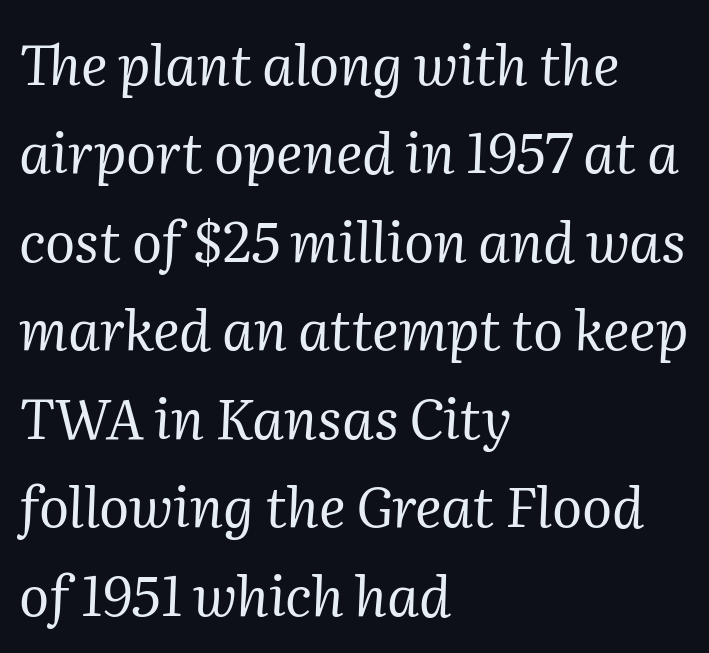
Q: Is the text bold? A: No.
Q: Is the text italic (slanted)? A: Yes, it leans right by about 2 degrees.
Q: Is the typeface a serif or a sans-serif typeface? A: Serif.
Q: Is the text underlined? A: No.
Q: How is the paragraph aligned? A: Left-aligned.
Q: Is the spacing between letters normal or unusually wide? A: Normal.
Q: Is the spacing between lines tight, normal or loose? A: Normal.
Q: Width (condensed, normal, or wide)? A: Normal.
Q: Stroke contrast? A: Medium.
Q: x-height? A: Medium.
Q: Monospaced? A: No.
